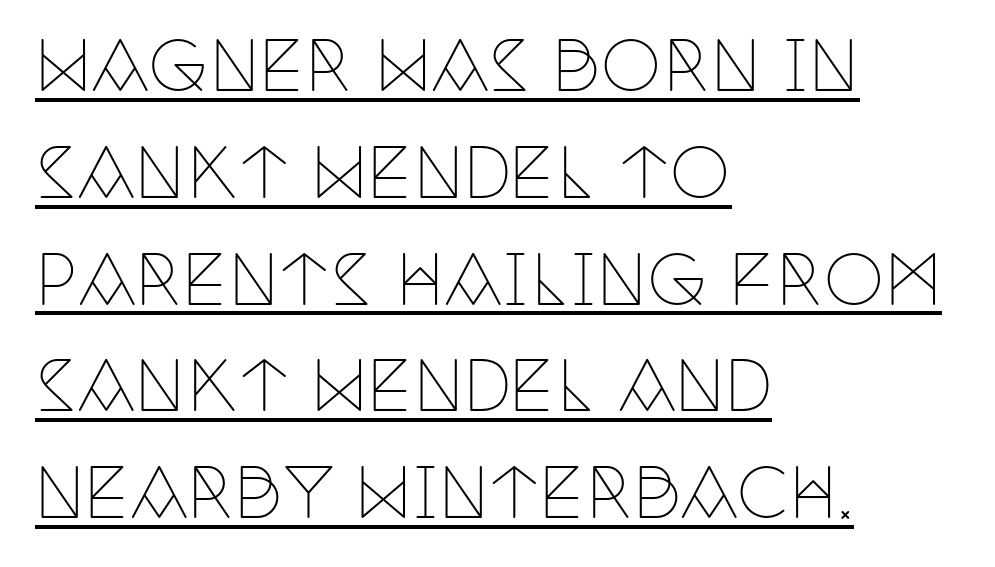
Caption: multi-line text, flush left, ragged right. Beneath each row of characters lies a ruled line. This is serif lettering, the kind often seen in printed books. Words appear dense and cohesive because spacing is normal. Is the stroke heavy? The answer is a plain regular-or-lighter.
